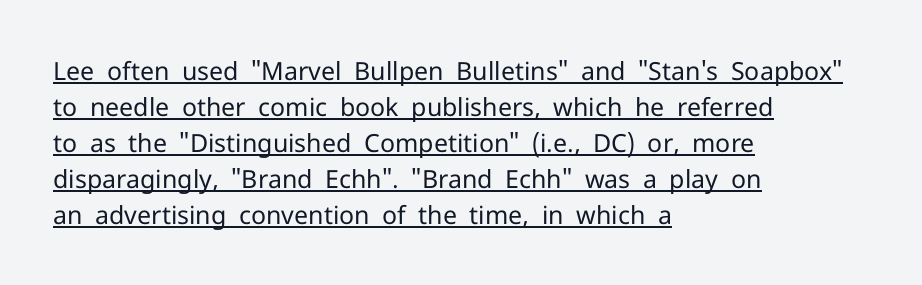
Q: Is the text bold? A: No.
Q: Is the text italic (slanted)? A: No, it is upright.
Q: Is the text underlined? A: Yes.
Q: How is the paragraph aligned? A: Left-aligned.
Q: Is the spacing between letters normal or unusually wide? A: Normal.
Q: Is the spacing between lines tight, normal or loose? A: Normal.
